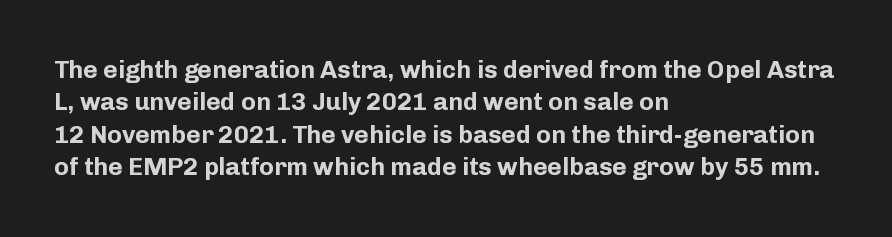
{"italic": "no", "bold": "yes", "underline": "no", "align": "left", "line_spacing": "normal", "line_spacing_ratio": 1.3, "letter_spacing": "normal", "letter_spacing_em": 0.0, "glyph_px": 25}
